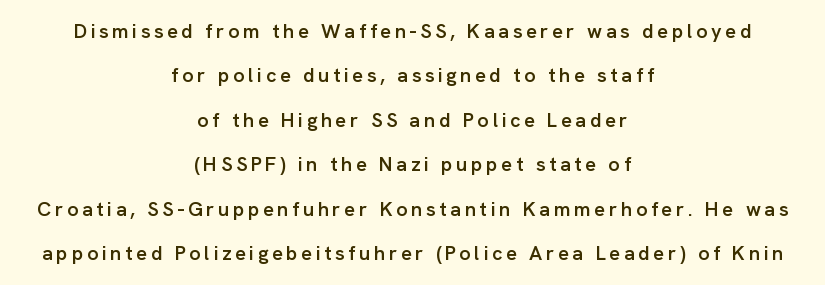
Q: Is the text bold? A: Semi-bold.
Q: Is the text italic (slanted)? A: No, it is upright.
Q: Is the text underlined? A: No.
Q: How is the paragraph aligned? A: Centered.
Q: Is the spacing between lines tight, normal or loose? A: Loose.
